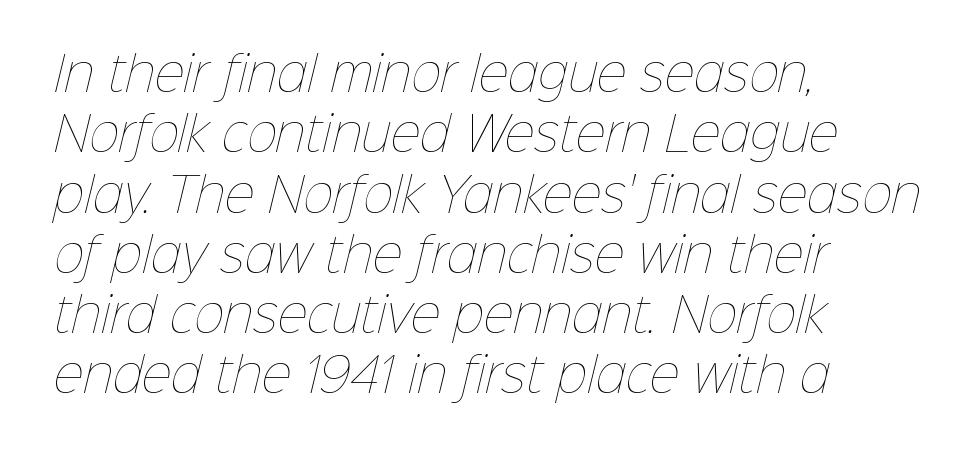
The image shows 46 px thin type; set left-aligned, normal line spacing (1.31x), normal letter spacing, not underlined; low stroke contrast and a medium x-height.
